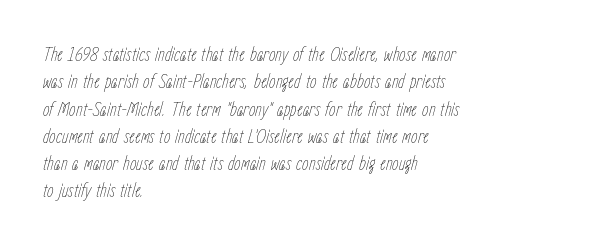
Nothing unusual about the tracking: characters are spaced as the font intends. Compared with a typical body face, this is equally light or lighter still. Regular leading. All the whitespace from short lines collects on the right. Just letters on the line, the space beneath them empty. The typography opts for an oblique posture over an upright one.
